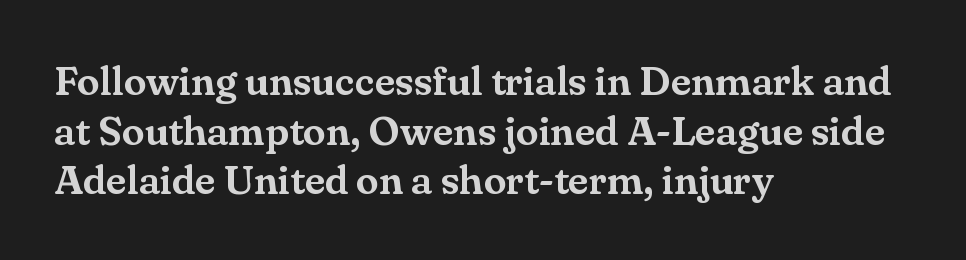
Q: Is the text italic (slanted)? A: No, it is upright.
Q: Is the typeface a serif or a sans-serif typeface? A: Serif.
Q: Is the text underlined? A: No.
Q: How is the paragraph aligned? A: Left-aligned.
Q: Is the spacing between letters normal or unusually wide? A: Normal.
Q: Width (condensed, normal, or wide)? A: Normal.
Q: Stroke contrast? A: Medium.
Q: x-height? A: Small.
Q: Monospaced? A: No.
